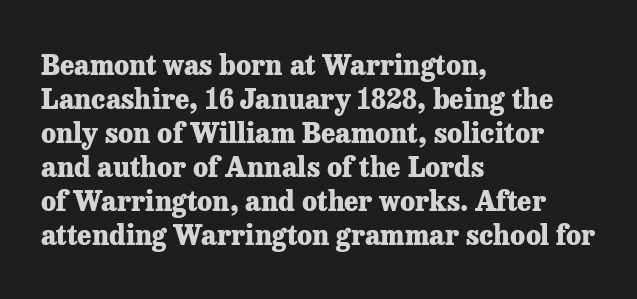
{"italic": "no", "bold": "yes", "underline": "no", "align": "left", "line_spacing": "normal", "line_spacing_ratio": 1.26, "letter_spacing": "normal", "letter_spacing_em": 0.0, "glyph_px": 27}
